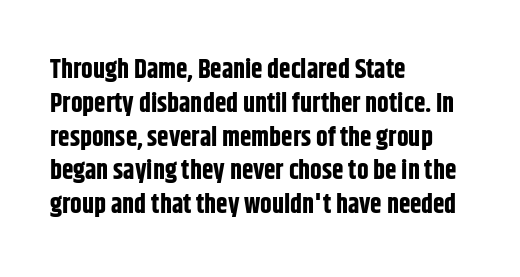
The image shows 26 px bold type, upright; set left-aligned, normal line spacing (1.3x), normal letter spacing, not underlined.
